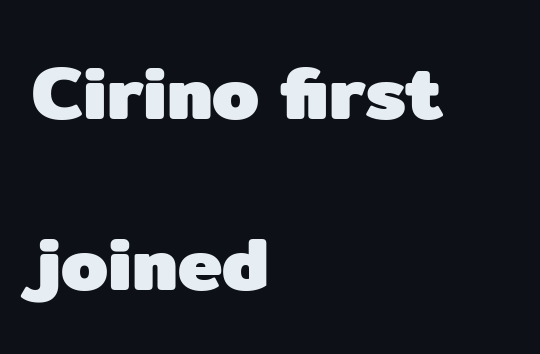
{"serif": "no", "italic": "no", "bold": "yes", "weight": "heavy", "width": "normal", "stroke_contrast": "low", "x_height": "medium", "monospaced": "no", "underline": "no", "align": "left", "line_spacing": "loose", "line_spacing_ratio": 2.28, "letter_spacing": "normal", "letter_spacing_em": 0.0, "glyph_px": 75}
